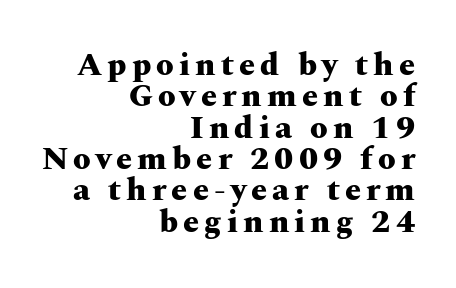
Underline: absent. Serifs: yes, visible at the terminals of the letterforms. Do the characters align in a grid? No, the font is proportional. Horizontal alignment here is rightward, an uncommon choice for prose. The type sits square on the baseline with zero lean. Strokes here are thick enough to call this a true bold.
